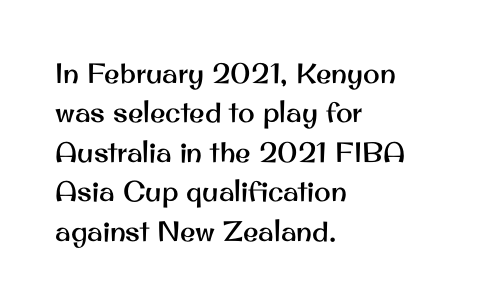
{"serif": "no", "italic": "no", "width": "normal", "stroke_contrast": "medium", "x_height": "small", "monospaced": "no", "underline": "no", "align": "left", "line_spacing": "normal", "line_spacing_ratio": 1.41, "letter_spacing": "normal", "letter_spacing_em": 0.0, "glyph_px": 28}
